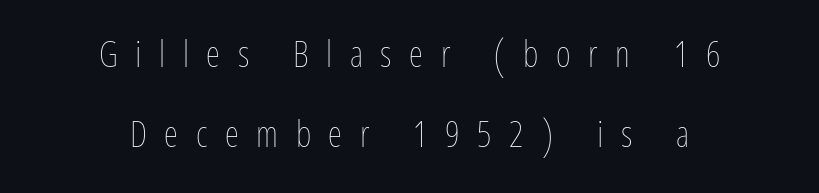
Type without underlining. A typesetter would mark this as roman, not italic. Varying glyph widths throughout — classic text-font behaviour. The text block is weighted toward neither margin, spreading evenly from the middle.
